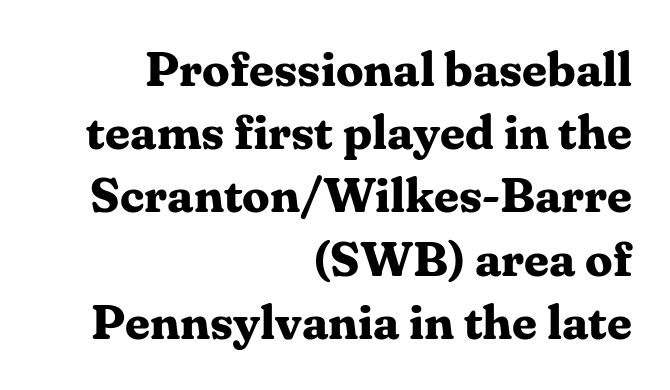
Q: Is the text bold? A: Yes.
Q: Is the text italic (slanted)? A: No, it is upright.
Q: Is the typeface a serif or a sans-serif typeface? A: Serif.
Q: Is the text underlined? A: No.
Q: How is the paragraph aligned? A: Right-aligned.
Q: Is the spacing between letters normal or unusually wide? A: Normal.
Q: Is the spacing between lines tight, normal or loose? A: Normal.
Q: Width (condensed, normal, or wide)? A: Normal.
Q: Stroke contrast? A: Medium.
Q: x-height? A: Medium.
Q: Monospaced? A: No.
